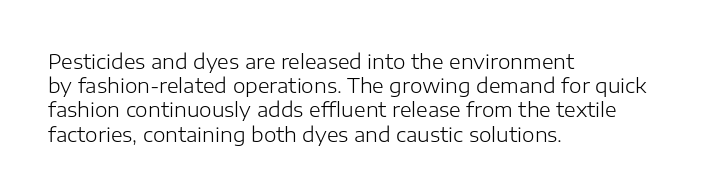
Tall strokes in this sample are plumb rather than angled. Decoration check: the copy has no underline. Words appear dense and cohesive because spacing is normal. The typesetter chose a ragged-right arrangement here.
